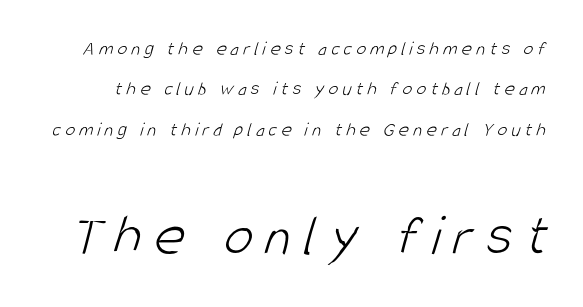
Is this a sans? Yes — the strokes have no serifs. Bigger letters appear in the bottom chunk; the top chunk is reduced. Stem width sits at or under what a default text font uses. The lines are spread far apart with generous leading. Honestly, the letter spacing is so wide it's the main thing you notice.
